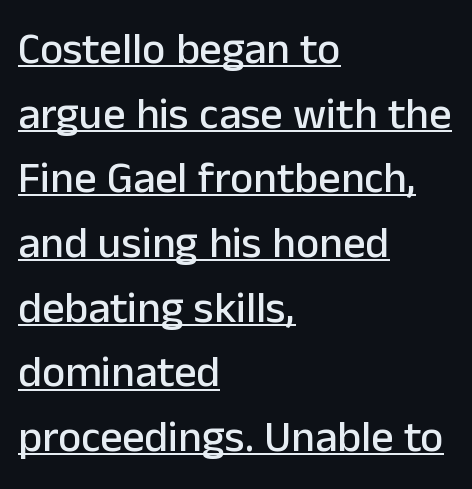
Q: Is the text italic (slanted)? A: No, it is upright.
Q: Is the typeface a serif or a sans-serif typeface? A: Sans-serif.
Q: Is the text underlined? A: Yes.
Q: How is the paragraph aligned? A: Left-aligned.
Q: Is the spacing between letters normal or unusually wide? A: Normal.
Q: Is the spacing between lines tight, normal or loose? A: Normal.
Q: Width (condensed, normal, or wide)? A: Normal.
Q: Stroke contrast? A: Low.
Q: x-height? A: Medium.
Q: Monospaced? A: No.
